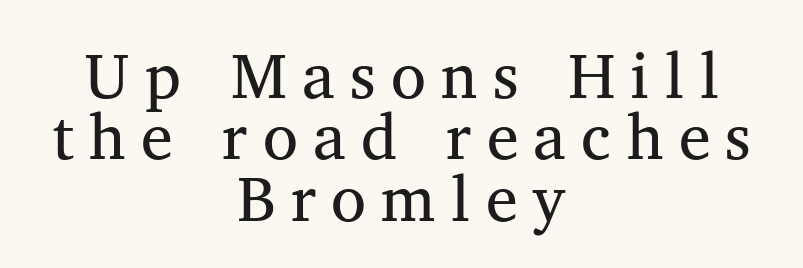
{"serif": "yes", "italic": "no", "bold": "no", "weight": "regular", "width": "normal", "stroke_contrast": "medium", "x_height": "medium", "monospaced": "no", "underline": "no", "align": "center", "line_spacing": "tight", "line_spacing_ratio": 0.96, "letter_spacing": "wide", "letter_spacing_em": 0.24, "glyph_px": 64}
